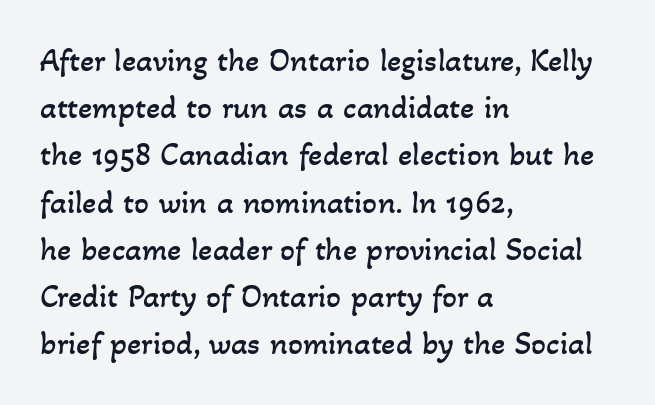
{"bold": "no", "weight": "regular", "width": "normal", "stroke_contrast": "low", "x_height": "small", "monospaced": "no", "underline": "no", "align": "left", "line_spacing": "normal", "line_spacing_ratio": 1.43, "letter_spacing": "normal", "letter_spacing_em": 0.0, "glyph_px": 33}
